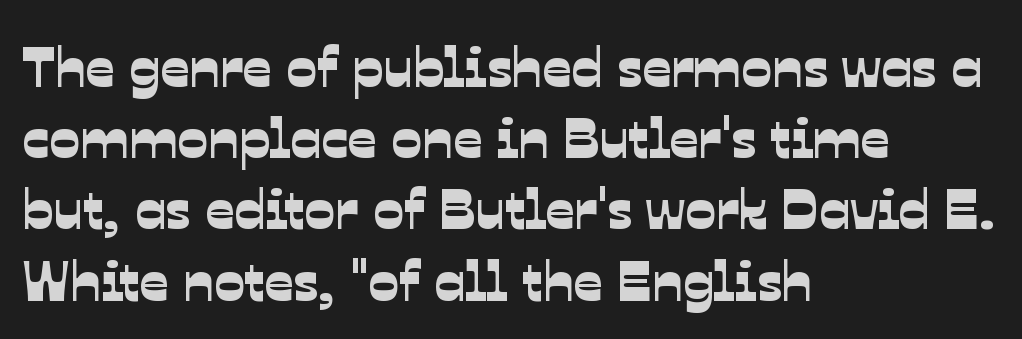
Q: Is the typeface a serif or a sans-serif typeface? A: Sans-serif.
Q: Is the text underlined? A: No.
Q: How is the paragraph aligned? A: Left-aligned.
Q: Is the spacing between letters normal or unusually wide? A: Normal.
Q: Is the spacing between lines tight, normal or loose? A: Normal.
Q: Width (condensed, normal, or wide)? A: Normal.
Q: Stroke contrast? A: Low.
Q: x-height? A: Medium.
Q: Monospaced? A: No.
